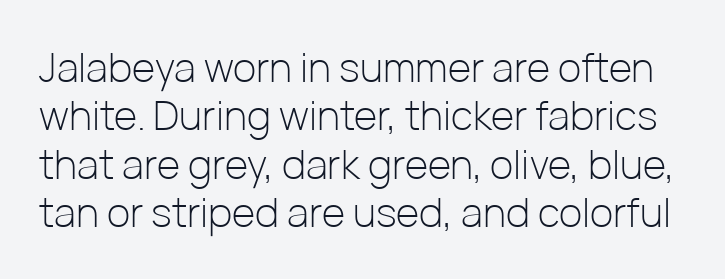
Q: Is the text bold? A: No.
Q: Is the text italic (slanted)? A: No, it is upright.
Q: Is the typeface a serif or a sans-serif typeface? A: Sans-serif.
Q: Is the text underlined? A: No.
Q: Is the spacing between letters normal or unusually wide? A: Normal.
Q: Width (condensed, normal, or wide)? A: Normal.
Q: Stroke contrast? A: Low.
Q: x-height? A: Medium.
Q: Monospaced? A: No.
